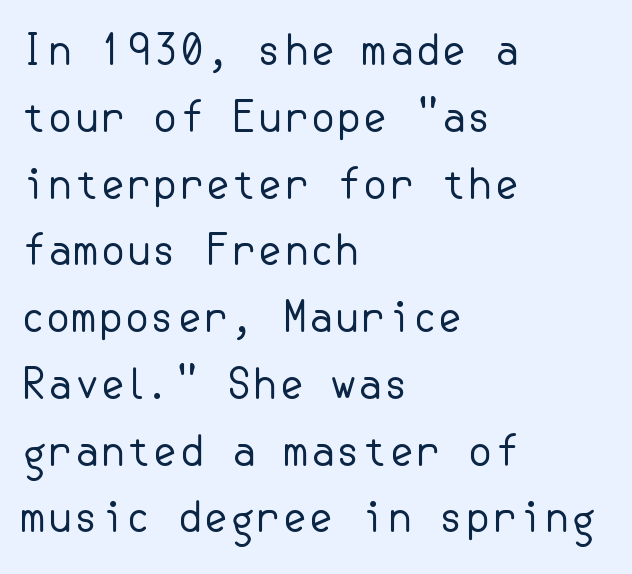
The image shows 42 px regular-weight sans-serif type, upright; set left-aligned, normal line spacing (1.59x), normal letter spacing, not underlined; low stroke contrast and a small x-height.
